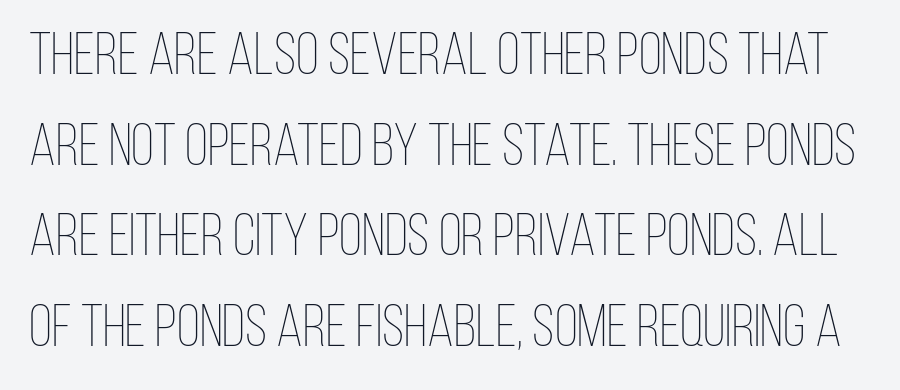
The image shows 60 px thin, condensed type, upright; set normal line spacing (1.51x), normal letter spacing, not underlined; low stroke contrast and a large x-height.
